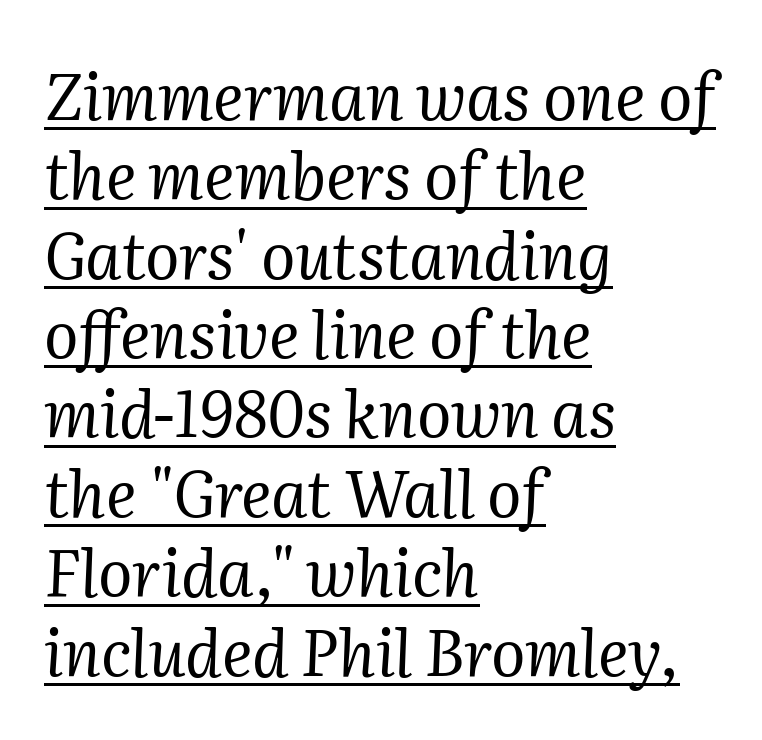
The image shows 64 px regular-weight serif type, italic (leaning right); set left-aligned, line spacing 1.24x, normal letter spacing, underlined; medium stroke contrast and a medium x-height.
